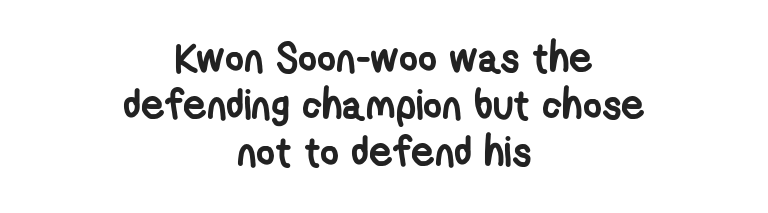
The typeface chosen for these lines omits serifs. Neither beginnings nor endings align; midpoints do. The passage shown is typed in a proportional face where columns would drift. Check the space under the baseline: it is left empty.
